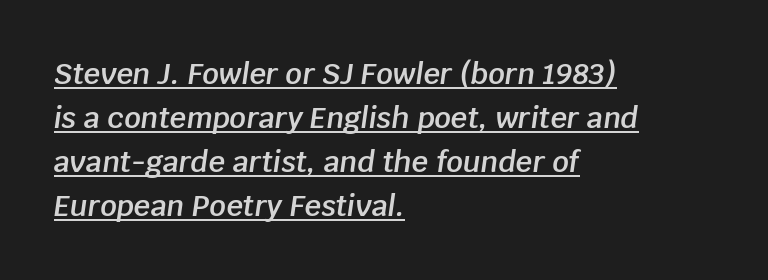
Q: Is the text bold? A: Semi-bold.
Q: Is the text italic (slanted)? A: Yes, it leans right by about 8 degrees.
Q: Is the text underlined? A: Yes.
Q: How is the paragraph aligned? A: Left-aligned.
Q: Is the spacing between letters normal or unusually wide? A: Normal.
Q: Is the spacing between lines tight, normal or loose? A: Normal.
Q: Width (condensed, normal, or wide)? A: Normal.
Q: Stroke contrast? A: Low.
Q: x-height? A: Large.
Q: Monospaced? A: No.
